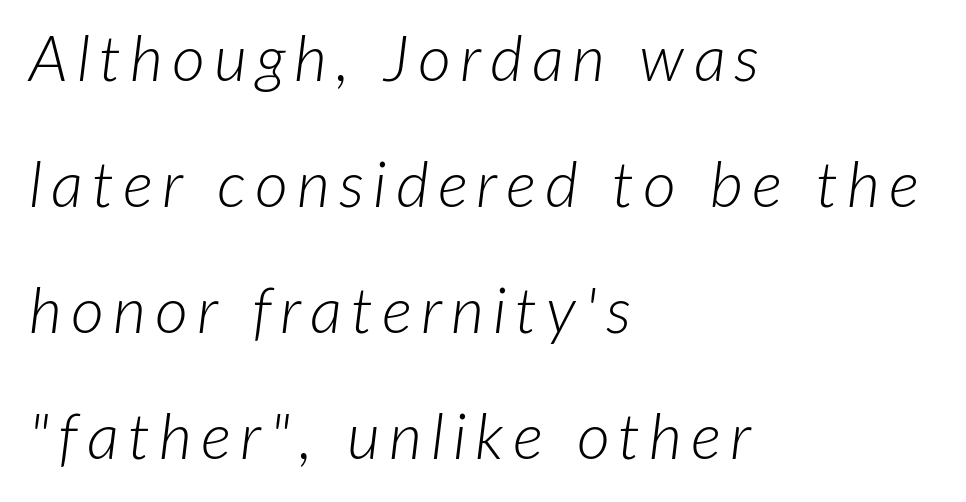
Stem width sits at or under what a default text font uses. Each row of text sits above clean, open space. Leading: increased. Quick note: italic. The passage shown is typed in a proportional face where columns would drift. A classic flush-left, rag-right setting is used for this passage.
